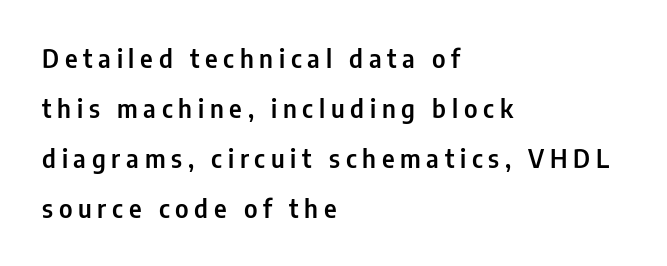
{"italic": "no", "underline": "no", "align": "left", "line_spacing": "loose", "line_spacing_ratio": 2.0, "letter_spacing": "wide", "letter_spacing_em": 0.23, "glyph_px": 25}
